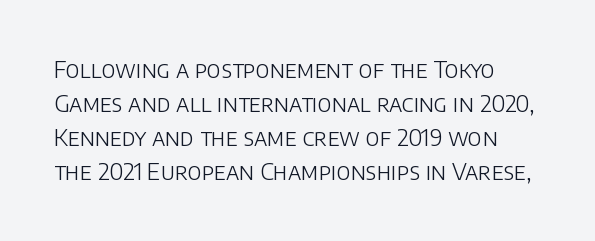
Q: Is the text bold? A: No.
Q: Is the text italic (slanted)? A: No, it is upright.
Q: Is the text underlined? A: No.
Q: Is the spacing between letters normal or unusually wide? A: Normal.
Q: Is the spacing between lines tight, normal or loose? A: Normal.
